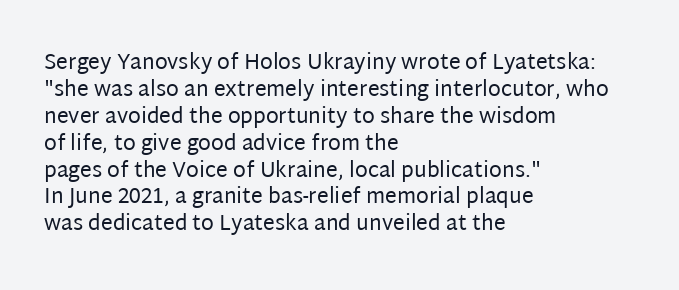
Q: Is the text bold? A: No.
Q: Is the text italic (slanted)? A: No, it is upright.
Q: Is the text underlined? A: No.
Q: How is the paragraph aligned? A: Left-aligned.
Q: Is the spacing between letters normal or unusually wide? A: Normal.
Q: Is the spacing between lines tight, normal or loose? A: Normal.
